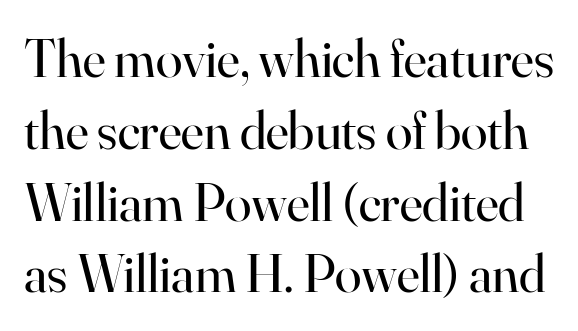
Is the type heavy? It reads as light-to-regular instead. One glance says typical: line gaps are just what's usual. Inter-character spacing is left at the font's built-in metrics. The glyphs in this specimen are seriffed.
